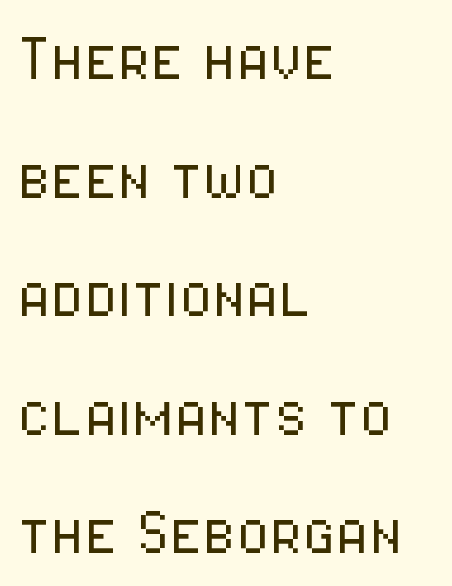
The image shows 76 px light, condensed sans-serif type, upright; set left-aligned, normal line spacing (1.56x), normal letter spacing, not underlined; low stroke contrast and a medium x-height.
